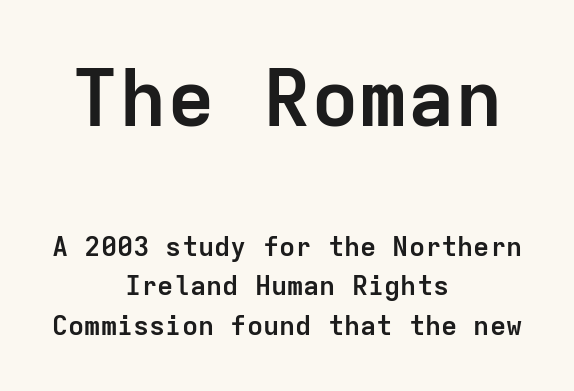
The image shows 80 px semibold sans-serif type, upright, monospaced; set centered, normal line spacing (1.46x), normal letter spacing, not underlined; the first (top) block is 2.96x larger; low stroke contrast and a medium x-height.
